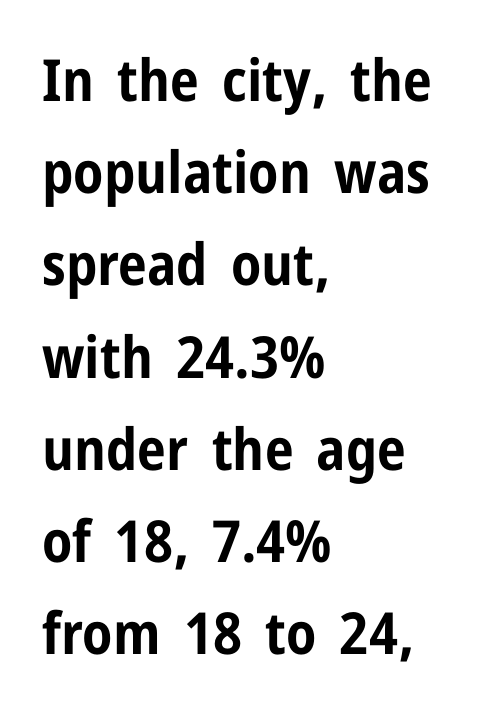
Q: Is the text bold? A: Yes.
Q: Is the text italic (slanted)? A: No, it is upright.
Q: Is the typeface a serif or a sans-serif typeface? A: Sans-serif.
Q: Is the text underlined? A: No.
Q: How is the paragraph aligned? A: Left-aligned.
Q: Is the spacing between letters normal or unusually wide? A: Normal.
Q: Is the spacing between lines tight, normal or loose? A: Normal.
Q: Width (condensed, normal, or wide)? A: Condensed.
Q: Stroke contrast? A: Low.
Q: x-height? A: Medium.
Q: Monospaced? A: No.
